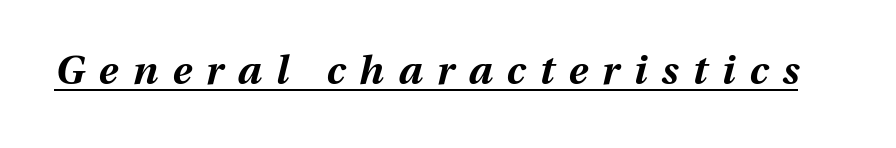
{"italic": "yes", "lean": "right", "slant_degrees": 13, "bold": "yes", "weight": "bold", "width": "normal", "stroke_contrast": "medium", "x_height": "medium", "monospaced": "no", "underline": "yes", "letter_spacing": "wide", "letter_spacing_em": 0.36, "glyph_px": 40}
